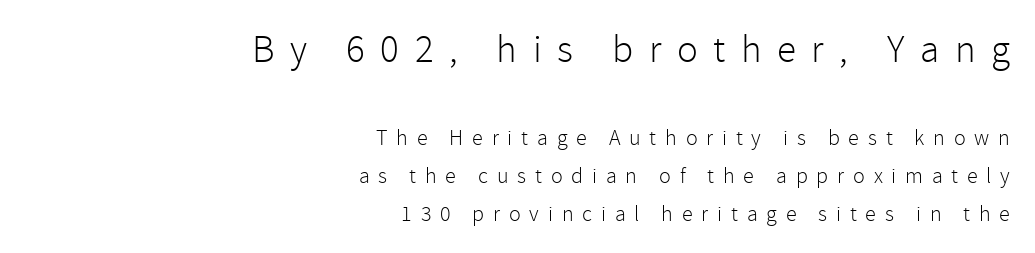
{"serif": "no", "italic": "no", "bold": "no", "weight": "light", "width": "normal", "stroke_contrast": "low", "x_height": "medium", "monospaced": "no", "underline": "no", "align": "right", "line_spacing_ratio": 1.73, "letter_spacing": "wide", "letter_spacing_em": 0.4, "larger_block": "first", "size_ratio": 1.77, "glyph_px": 39}
